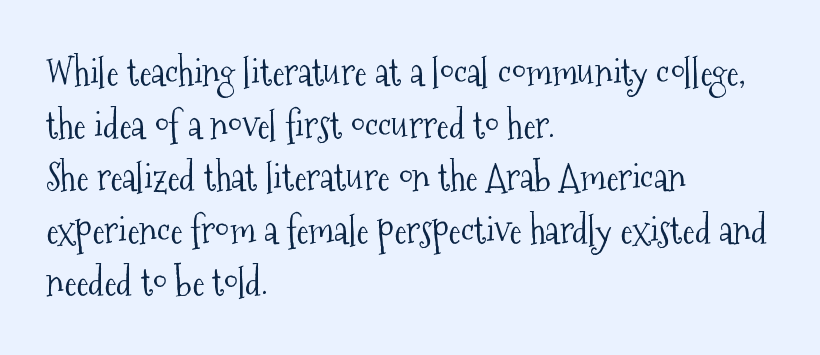
The rag falls on the right side of this text block. The horizontal fit of the characters is conventional and even. This reads as an unemphasized weight, regular at the heaviest. Quick note: not italic, upright. The strip under each line holds only bare page. Think of a printed novel: that variable character pitch is what you see here.
